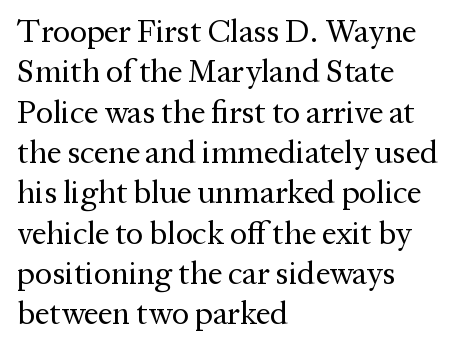
Q: Is the text bold? A: No.
Q: Is the text italic (slanted)? A: No, it is upright.
Q: Is the typeface a serif or a sans-serif typeface? A: Serif.
Q: Is the text underlined? A: No.
Q: How is the paragraph aligned? A: Left-aligned.
Q: Is the spacing between letters normal or unusually wide? A: Normal.
Q: Is the spacing between lines tight, normal or loose? A: Normal.
Q: Width (condensed, normal, or wide)? A: Normal.
Q: Stroke contrast? A: Medium.
Q: x-height? A: Medium.
Q: Monospaced? A: No.
